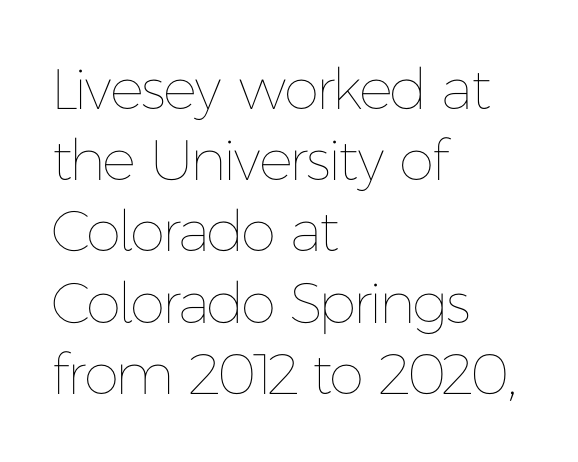
The image shows 57 px thin type, upright; set left-aligned, normal line spacing (1.25x), normal letter spacing, not underlined; low stroke contrast and a medium x-height.
